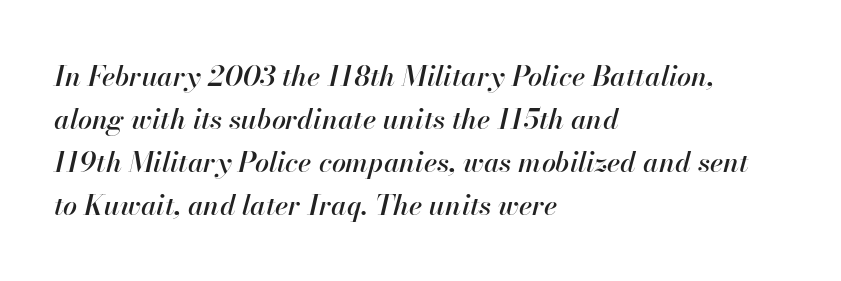
The image shows 28 px text type, italic (leaning right); set left-aligned, normal line spacing (1.53x), normal letter spacing, not underlined; high stroke contrast and a small x-height.
